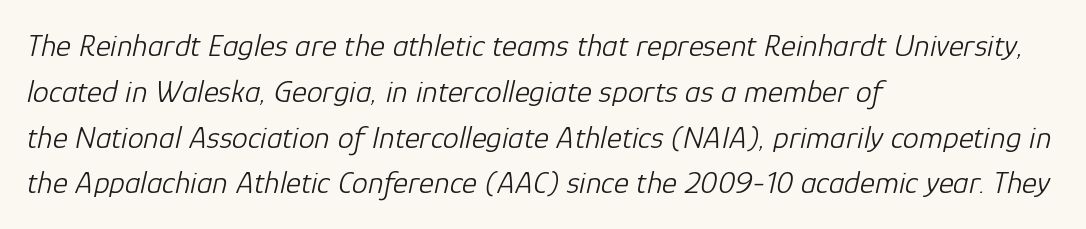
The image shows 32 px light type, italic (leaning right); set left-aligned, normal line spacing (1.43x), normal letter spacing, not underlined; low stroke contrast and a medium x-height.
